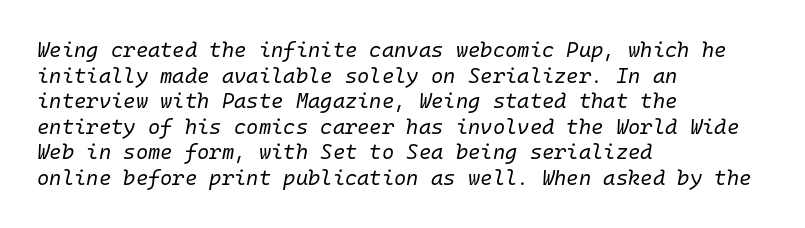
Emphasis-style slanted type is in use. How are the letters spaced? Ordinarily, with no added tracking. One-word summary of the alignment: left. The weight tops out at a normal text grade. This rendering features lettering with no underline.
